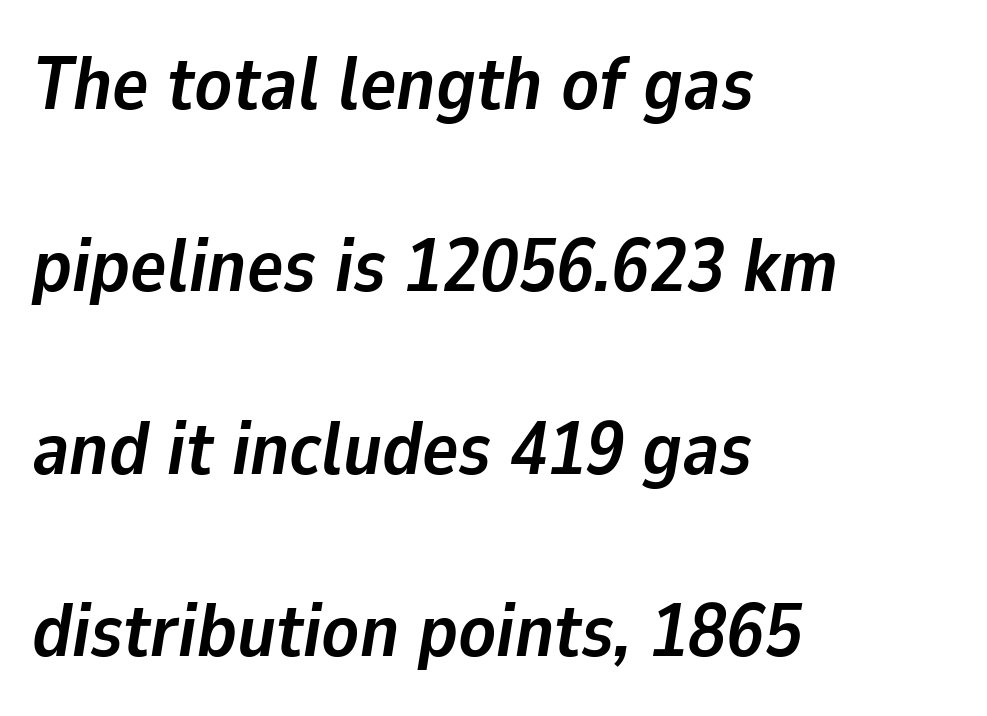
The image shows 76 px semibold type, italic (leaning right); set left-aligned, loose line spacing (2.4x), normal letter spacing, not underlined; low stroke contrast and a medium x-height.
